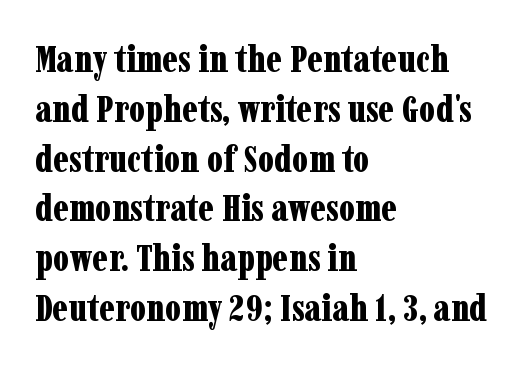
Q: Is the text bold? A: Yes.
Q: Is the text italic (slanted)? A: No, it is upright.
Q: Is the typeface a serif or a sans-serif typeface? A: Serif.
Q: Is the text underlined? A: No.
Q: How is the paragraph aligned? A: Left-aligned.
Q: Is the spacing between letters normal or unusually wide? A: Normal.
Q: Is the spacing between lines tight, normal or loose? A: Normal.
Q: Width (condensed, normal, or wide)? A: Condensed.
Q: Stroke contrast? A: Low.
Q: x-height? A: Medium.
Q: Monospaced? A: No.
